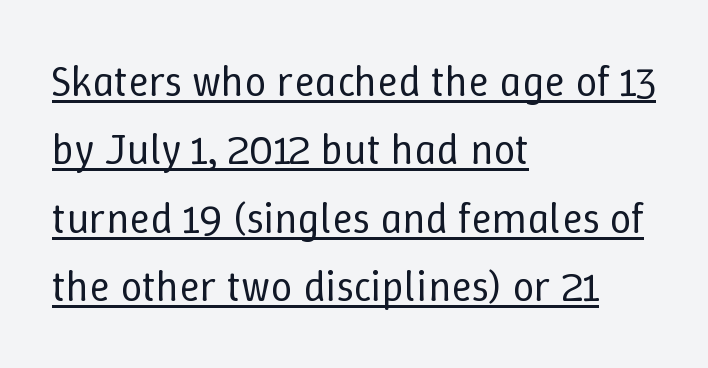
Observe the ordinary spacing: letters are neighbours, not strangers. Line beginnings align vertically; line endings do not. A roman cut, with each character standing at attention. Underline: present. Reading down the column, the eye jumps a familiar distance to each next line.
